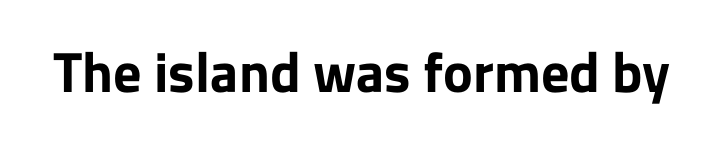
The image shows 56 px bold sans-serif type, upright; set normal letter spacing, not underlined; low stroke contrast and a medium x-height.
